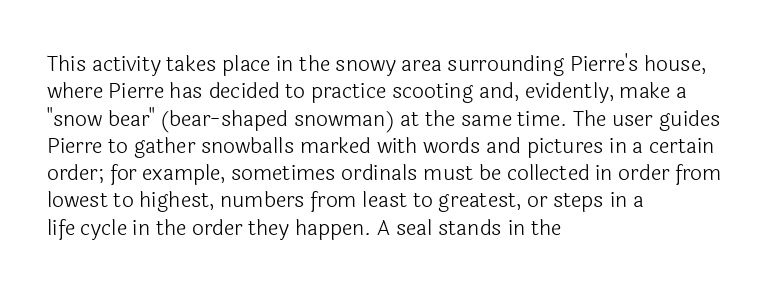
Q: Is the text bold? A: No.
Q: Is the text italic (slanted)? A: No, it is upright.
Q: Is the text underlined? A: No.
Q: How is the paragraph aligned? A: Left-aligned.
Q: Is the spacing between letters normal or unusually wide? A: Normal.
Q: Is the spacing between lines tight, normal or loose? A: Normal.
